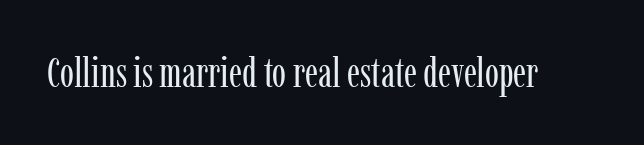
The rendering keeps characters at their native spacing. This is roman type, the default non-slanted kind. Vertical stems look standard width or narrower in stroke. Here the designer chose a conventional face with non-uniform glyph widths.
